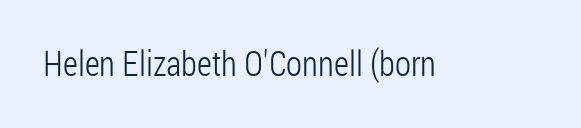
Q: Is the text bold? A: No.
Q: Is the text italic (slanted)? A: No, it is upright.
Q: Is the typeface a serif or a sans-serif typeface? A: Sans-serif.
Q: Is the text underlined? A: No.
Q: Is the spacing between letters normal or unusually wide? A: Normal.
Q: Width (condensed, normal, or wide)? A: Condensed.
Q: Stroke contrast? A: Low.
Q: x-height? A: Medium.
Q: Monospaced? A: No.
